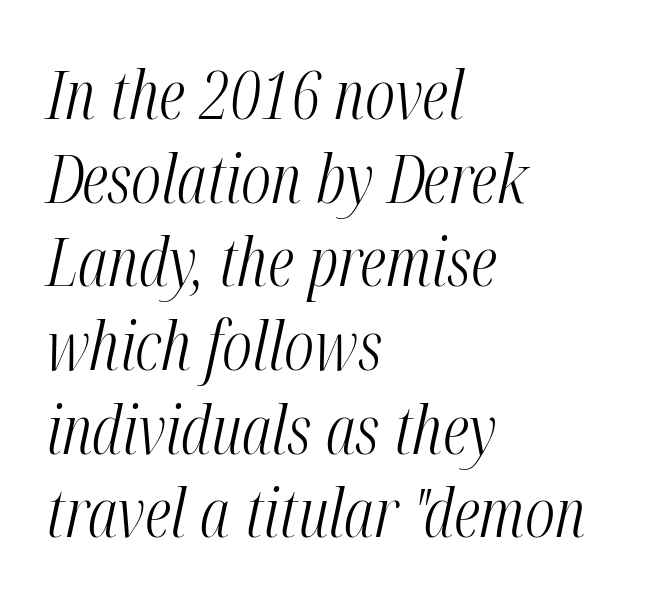
{"italic": "yes", "lean": "right", "slant_degrees": 12, "bold": "no", "weight": "light", "width": "condensed", "stroke_contrast": "medium", "x_height": "medium", "monospaced": "no", "underline": "no", "align": "left", "line_spacing_ratio": 1.23, "letter_spacing": "normal", "letter_spacing_em": 0.0, "glyph_px": 68}
